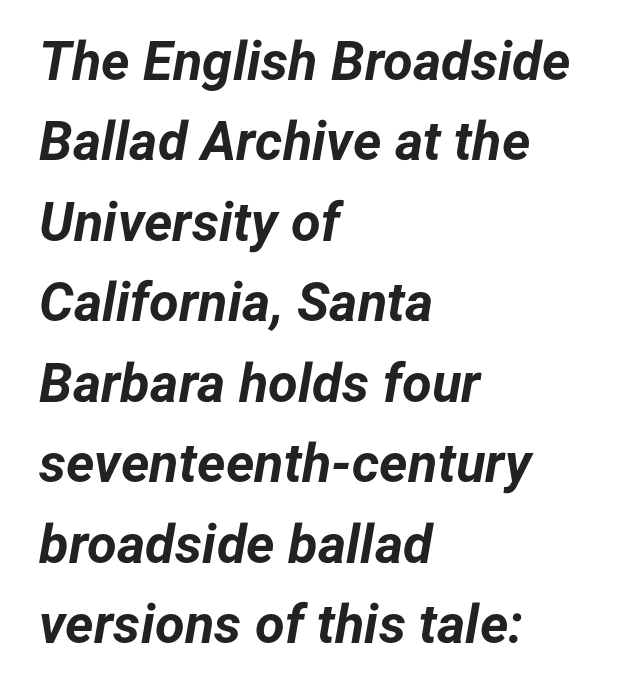
Q: Is the text bold? A: Yes.
Q: Is the text italic (slanted)? A: Yes, it leans right by about 12 degrees.
Q: Is the text underlined? A: No.
Q: How is the paragraph aligned? A: Left-aligned.
Q: Is the spacing between letters normal or unusually wide? A: Normal.
Q: Is the spacing between lines tight, normal or loose? A: Normal.
Q: Width (condensed, normal, or wide)? A: Normal.
Q: Stroke contrast? A: Low.
Q: x-height? A: Medium.
Q: Monospaced? A: No.
